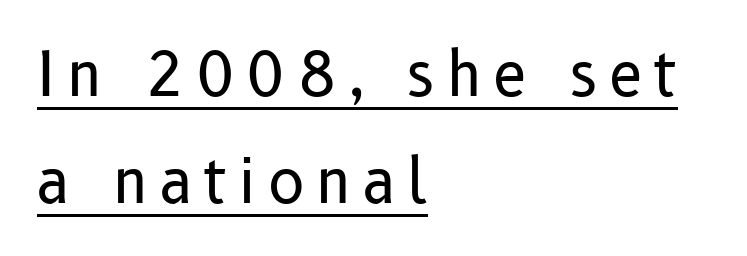
Q: Is the text bold? A: No.
Q: Is the text italic (slanted)? A: No, it is upright.
Q: Is the typeface a serif or a sans-serif typeface? A: Sans-serif.
Q: Is the text underlined? A: Yes.
Q: How is the paragraph aligned? A: Left-aligned.
Q: Width (condensed, normal, or wide)? A: Normal.
Q: Stroke contrast? A: Low.
Q: x-height? A: Medium.
Q: Monospaced? A: No.
